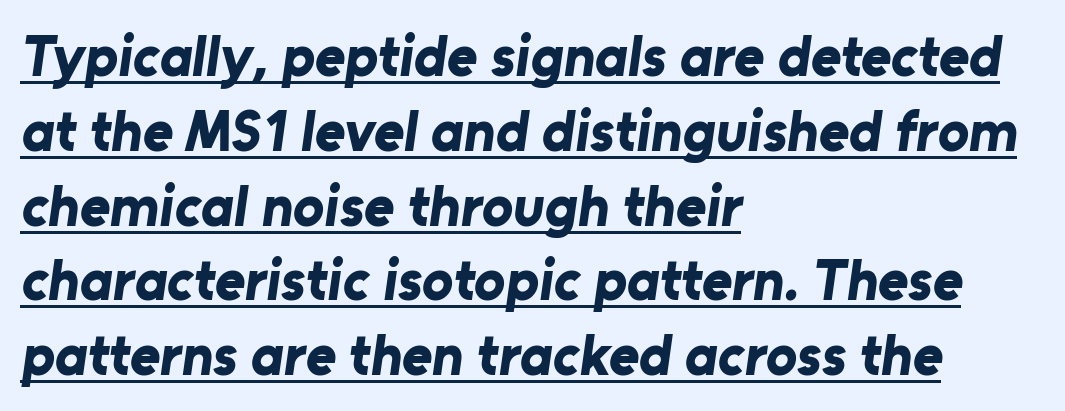
Honestly, the row spacing looks completely unremarkable. A typographer would call this underscored text. Is the type bold? Yes — the strokes are clearly thick and heavy. The gaps between neighbouring characters are ordinary and unremarkable.
